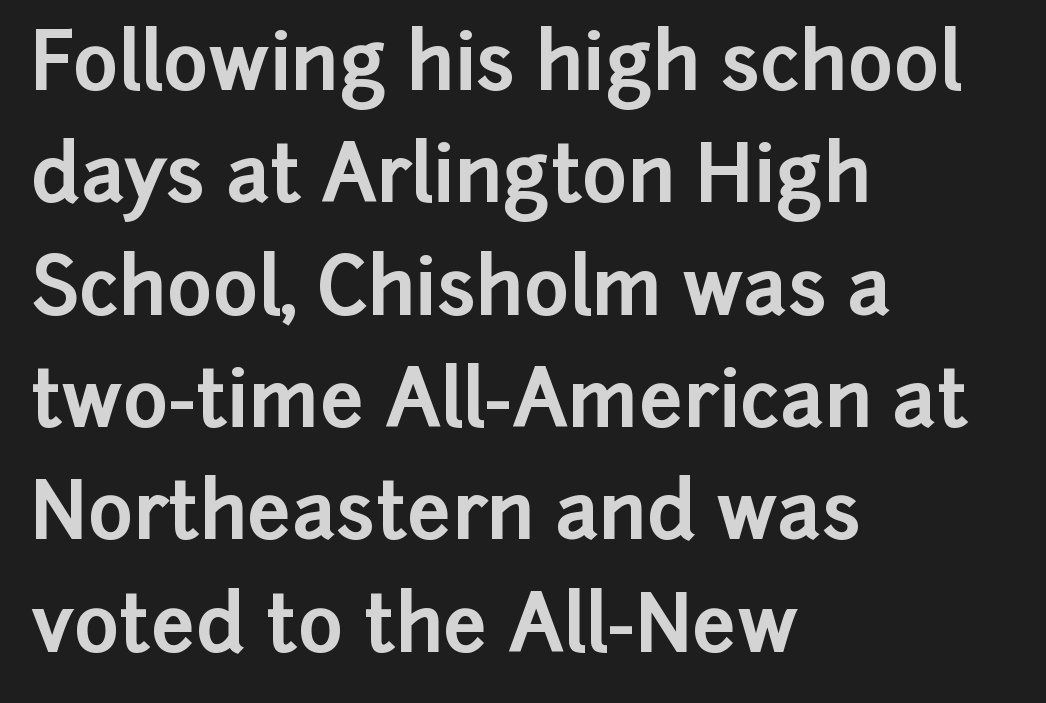
Serifs: no, the terminals of the letterforms are clean. Quick note: interline space is typical. Character widths vary here, with narrow letters taking less room than wide ones. This sample is left-justified, so line endings fall wherever the words run out. How heavy is the stroke? Heavy — this is a bold.
